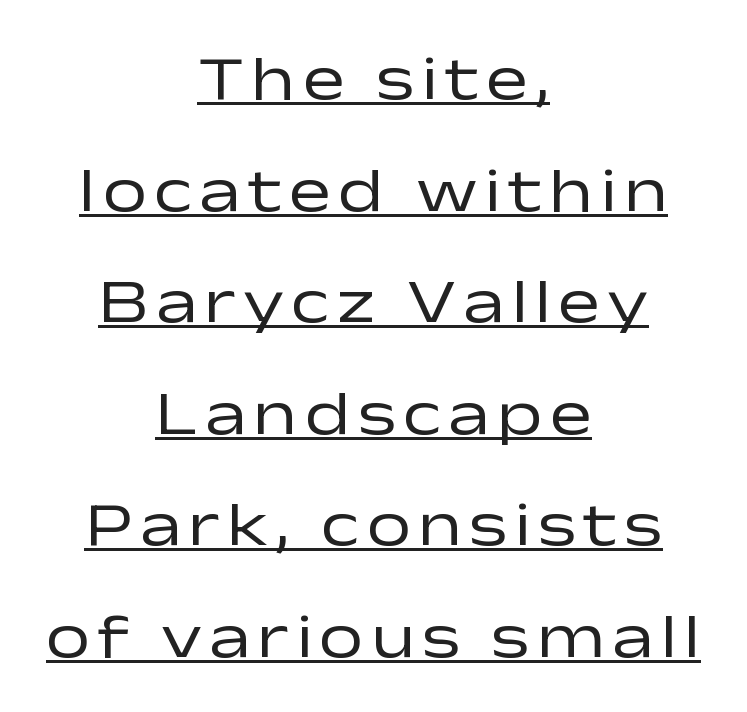
Each line is balanced around a shared central axis. A continuous stroke trails under the words, as in a hyperlink. A quiet, ordinary-to-light weight characterises the typeface. The font's upright variant was chosen for this text. Serif or sans? Sans — the stroke terminals are bare.
